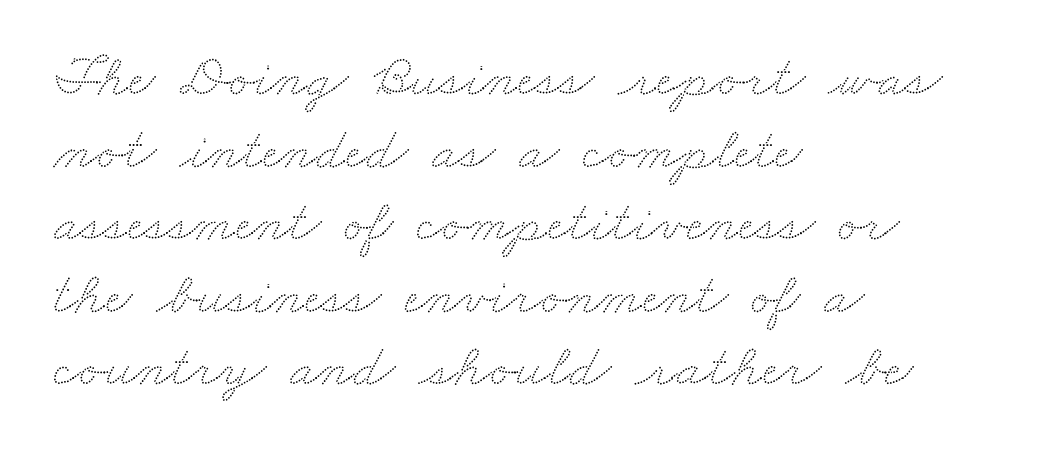
{"width": "wide", "stroke_contrast": "low", "x_height": "small", "monospaced": "no", "underline": "no", "align": "left", "line_spacing_ratio": 1.23, "letter_spacing": "normal", "letter_spacing_em": 0.0, "glyph_px": 59}
